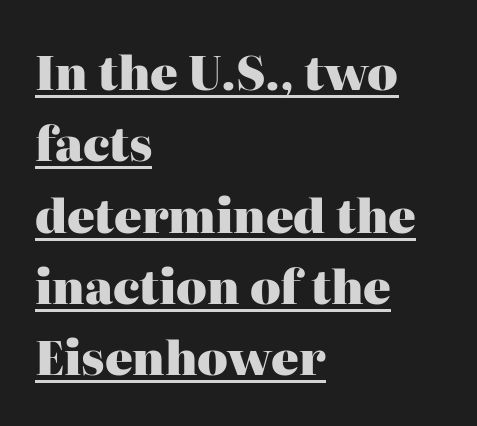
The image shows 46 px heavy serif type, upright; set left-aligned, normal line spacing (1.55x), normal letter spacing, underlined; high stroke contrast and a medium x-height.
